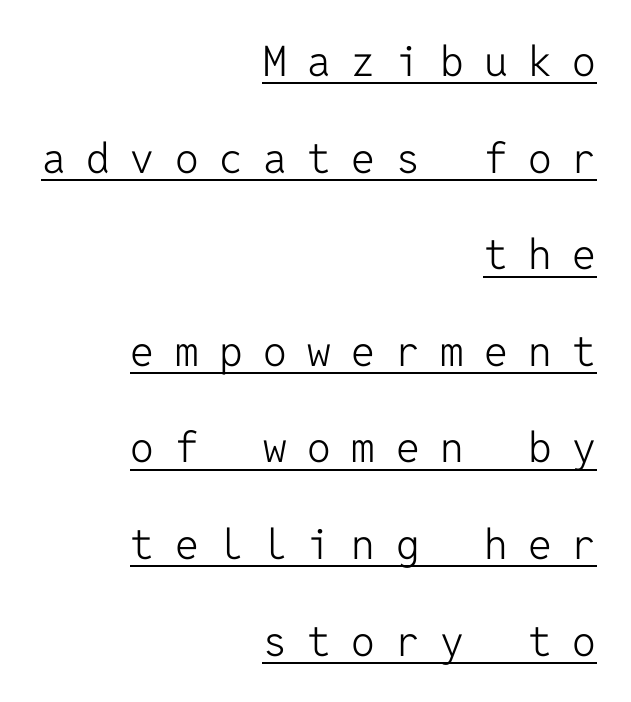
{"serif": "no", "italic": "no", "bold": "no", "weight": "light", "width": "normal", "stroke_contrast": "low", "x_height": "medium", "monospaced": "yes", "underline": "yes", "align": "right", "line_spacing": "loose", "line_spacing_ratio": 2.3, "letter_spacing": "wide", "letter_spacing_em": 0.49, "glyph_px": 42}
